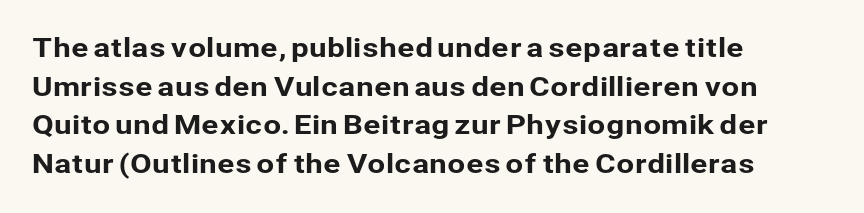
{"italic": "no", "underline": "no", "align": "left", "line_spacing": "normal", "line_spacing_ratio": 1.49, "letter_spacing": "normal", "letter_spacing_em": 0.0, "glyph_px": 26}
